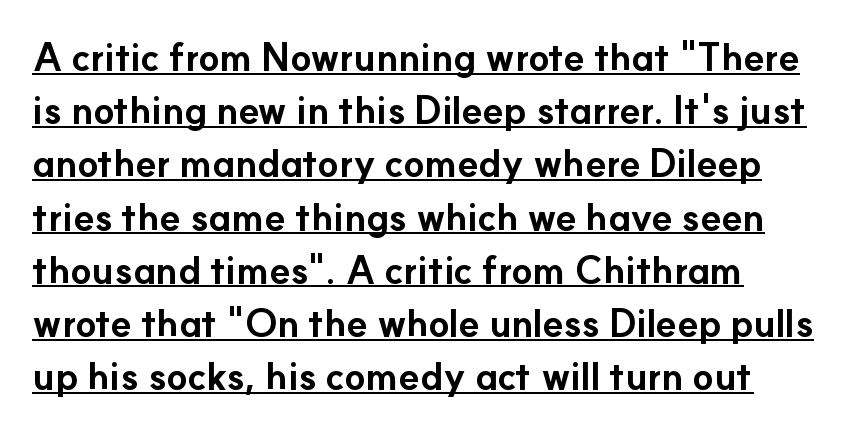
The image shows 38 px bold sans-serif type, upright; set normal line spacing (1.4x), normal letter spacing, underlined; low stroke contrast and a small x-height.
